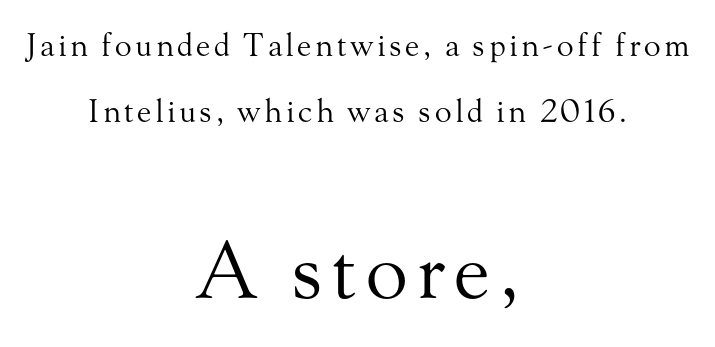
{"serif": "yes", "italic": "no", "bold": "no", "weight": "regular", "width": "normal", "stroke_contrast": "medium", "x_height": "small", "monospaced": "no", "underline": "no", "align": "center", "line_spacing": "loose", "line_spacing_ratio": 2.14, "larger_block": "second", "size_ratio": 2.52, "glyph_px": 78}
